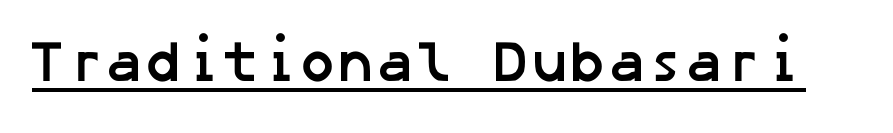
The image shows 58 px semibold sans-serif type; set normal letter spacing, underlined; low stroke contrast and a medium x-height.
